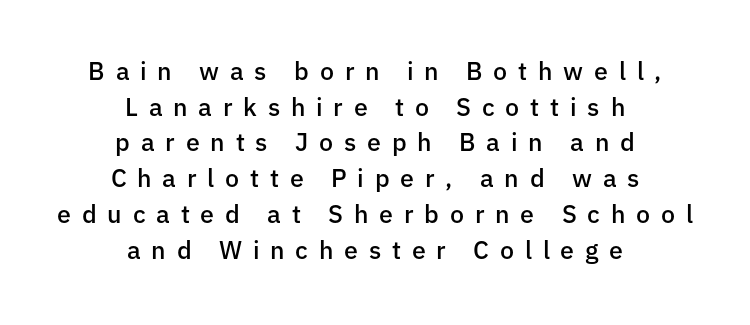
The image shows 25 px text type, upright; set centered, normal line spacing (1.43x), unusually wide letter spacing (+0.43 em), not underlined.
